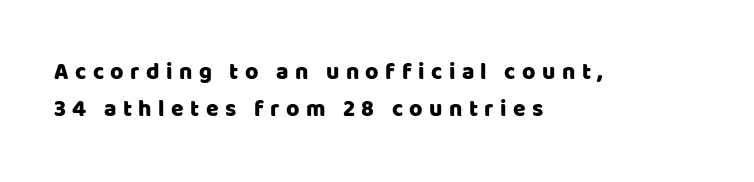
The image shows 23 px text type, upright; set left-aligned, normal line spacing (1.63x), unusually wide letter spacing (+0.28 em), not underlined.
